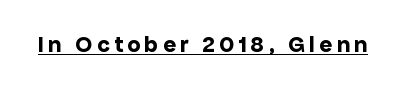
Q: Is the text bold? A: Yes.
Q: Is the text italic (slanted)? A: No, it is upright.
Q: Is the text underlined? A: Yes.
